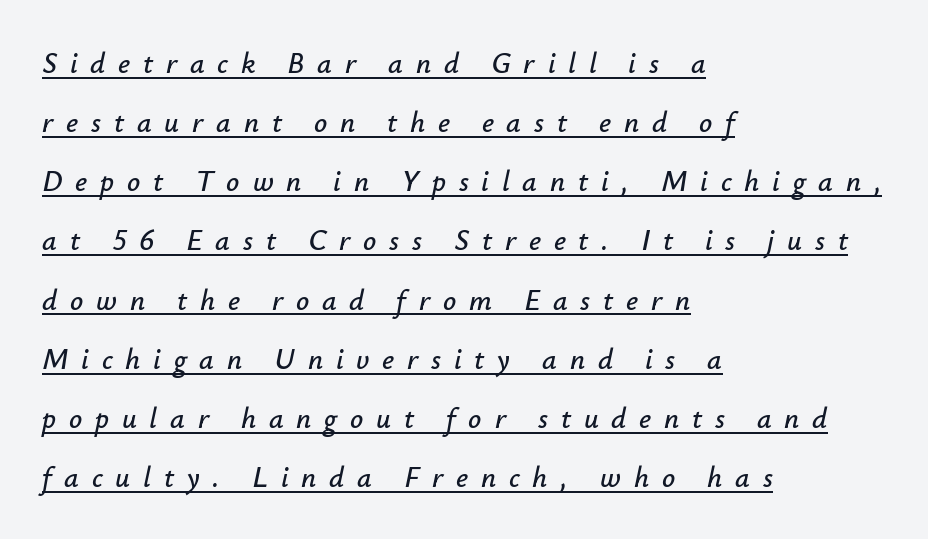
The rendering uses a large line-height, opening up the rows. The typesetter has applied underlining to the passage shown. The face used here is proportionally spaced, like ordinary book or web type. The passage shown has open, widely tracked lettering throughout. Teacher's note: observe the even left margin — that is flush-left alignment.
